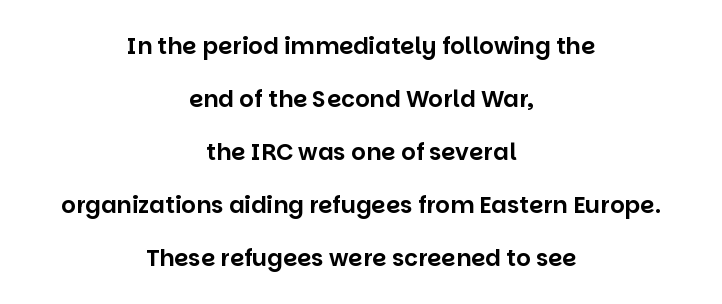
The image shows 23 px text type, upright; set centered, loose line spacing (2.3x), normal letter spacing, not underlined.
